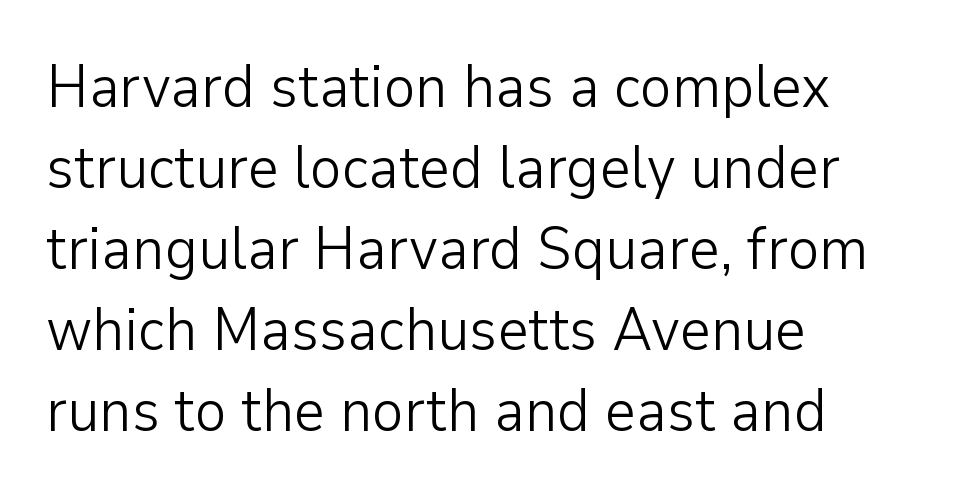
Heft: none added — not bold. The rendering shows plain stroke endings on the letterforms — a sans-serif design. Glyph-to-glyph distance matches everyday printed text. Here the designer chose a conventional face with non-uniform glyph widths. Typeset ragged right — the left edge is the straight one. This rendering features lettering with no underline.
